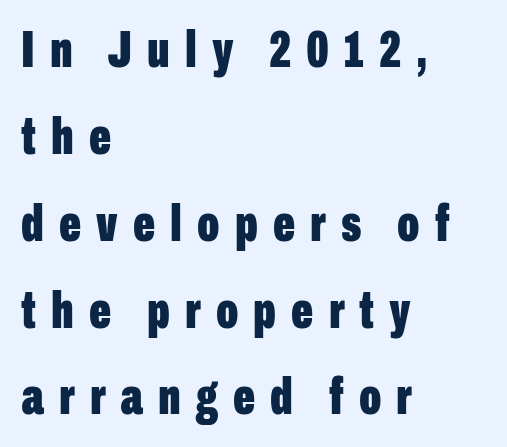
This is heavy type, rendered in bold. The font's upright variant was chosen for this text. The space between consecutive lines is moderate. The rag falls on the right side of this text block. The gaps between neighbouring characters are conspicuously large.
